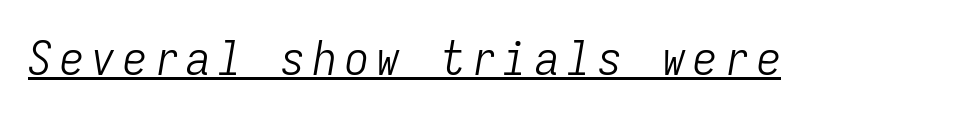
{"italic": "yes", "lean": "right", "slant_degrees": 9, "bold": "no", "weight": "light", "width": "condensed", "stroke_contrast": "low", "x_height": "medium", "monospaced": "yes", "underline": "yes", "glyph_px": 48}
